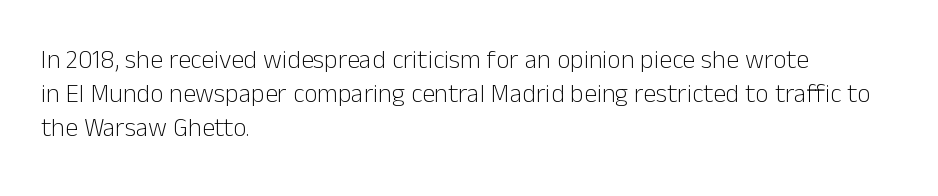
Descenders are the only things crossing below the line. All the whitespace from short lines collects on the right. Characters remain perfectly vertical along every line. The letters sit at their default tracking, neither squeezed nor spread.
